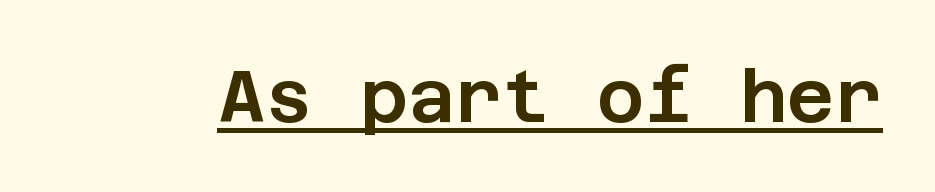
The letters sit at their default tracking, neither squeezed nor spread. Notice how a bar underscores the lettering throughout. In terms of posture, this sample is upright. The designer went with a sans here, leaving each stem footless.
